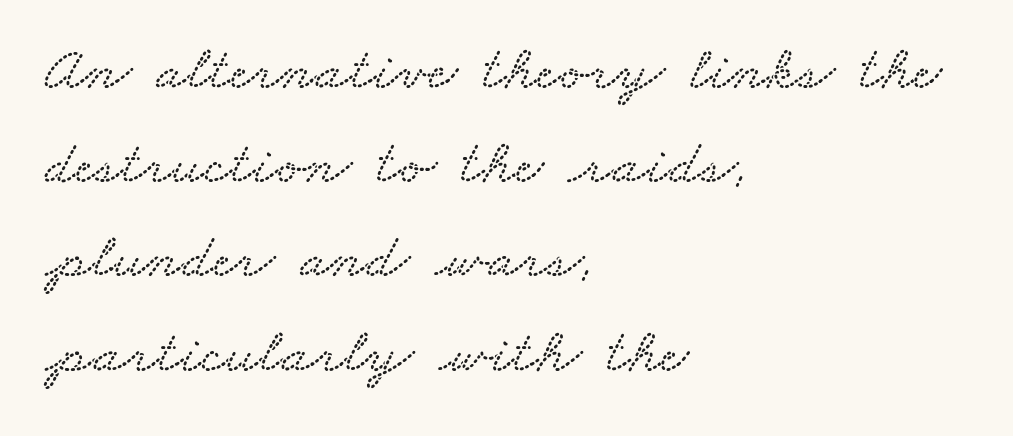
The image shows 62 px wide type; set left-aligned, normal line spacing (1.52x), normal letter spacing, not underlined; low stroke contrast and a small x-height.
